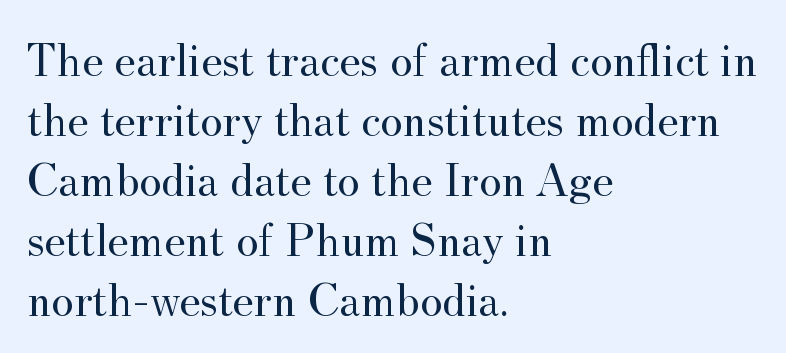
Underlining? Definitely not there. When letters stand straight like this, we call the style roman or upright. The font family rendered here belongs to the serif group. The letters advance in unequal steps, a hallmark of proportional type. Where is the straight margin? On the left.
